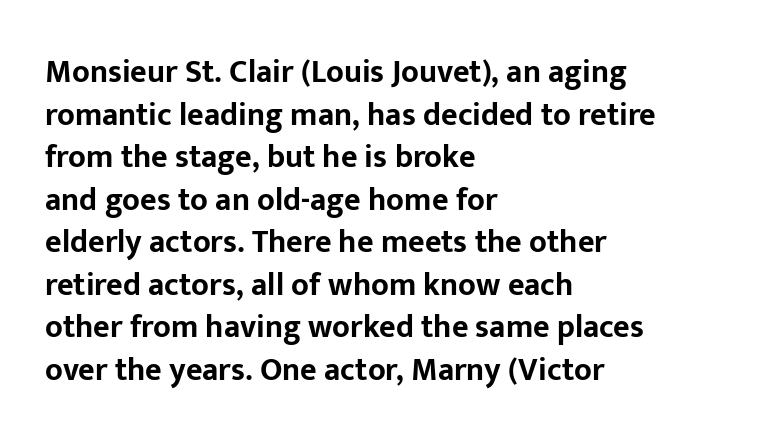
The image shows 32 px bold sans-serif type, upright; set left-aligned, normal line spacing (1.33x), normal letter spacing, not underlined; low stroke contrast and a medium x-height.
